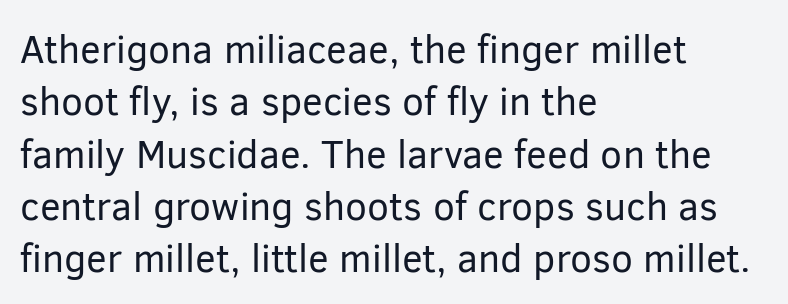
Decoration check: the copy has no underline. Regarding leading, the lines here are spaced in the standard way. Each line starts at the same left margin while the right side varies. These lines are rendered in a variable-pitch font. These lines are composed in type without serifs. Caption: face not bold, strokes unweighted.
